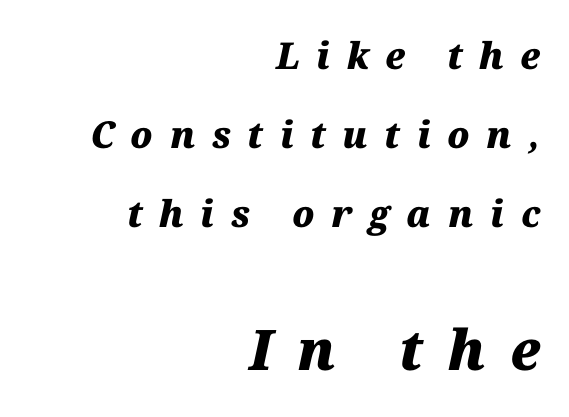
Notice how thick the strokes are: this is what a full bold looks like. Unmarked baselines from the first word to the last. The designer gave the closing block more size than the opening block. The lines in this sample share a right terminus and differ only in where they begin. A typesetter would call this leading open, well beyond the default.
